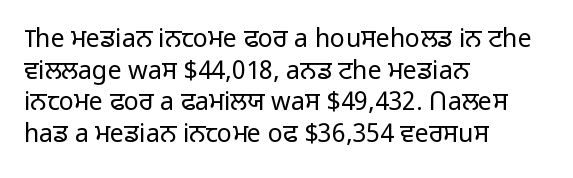
{"italic": "no", "bold": "no", "underline": "no", "align": "left", "line_spacing": "normal", "line_spacing_ratio": 1.27, "letter_spacing": "normal", "letter_spacing_em": 0.0, "glyph_px": 25}
